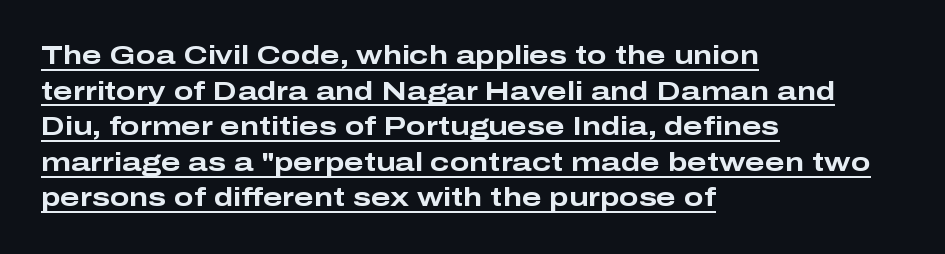
Q: Is the text bold? A: Yes.
Q: Is the text italic (slanted)? A: No, it is upright.
Q: Is the text underlined? A: Yes.
Q: How is the paragraph aligned? A: Left-aligned.
Q: Is the spacing between letters normal or unusually wide? A: Normal.
Q: Is the spacing between lines tight, normal or loose? A: Normal.
